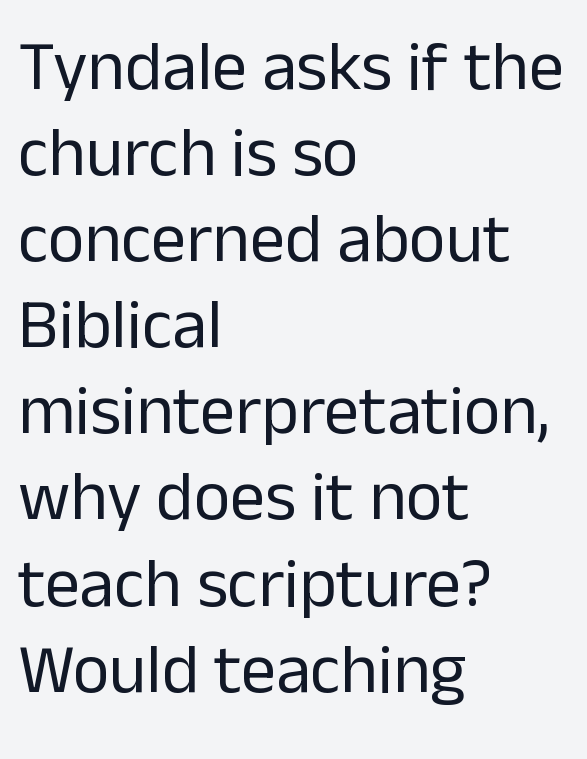
Q: Is the text bold? A: No.
Q: Is the text italic (slanted)? A: No, it is upright.
Q: Is the typeface a serif or a sans-serif typeface? A: Sans-serif.
Q: Is the text underlined? A: No.
Q: How is the paragraph aligned? A: Left-aligned.
Q: Is the spacing between letters normal or unusually wide? A: Normal.
Q: Width (condensed, normal, or wide)? A: Normal.
Q: Stroke contrast? A: Low.
Q: x-height? A: Medium.
Q: Monospaced? A: No.
